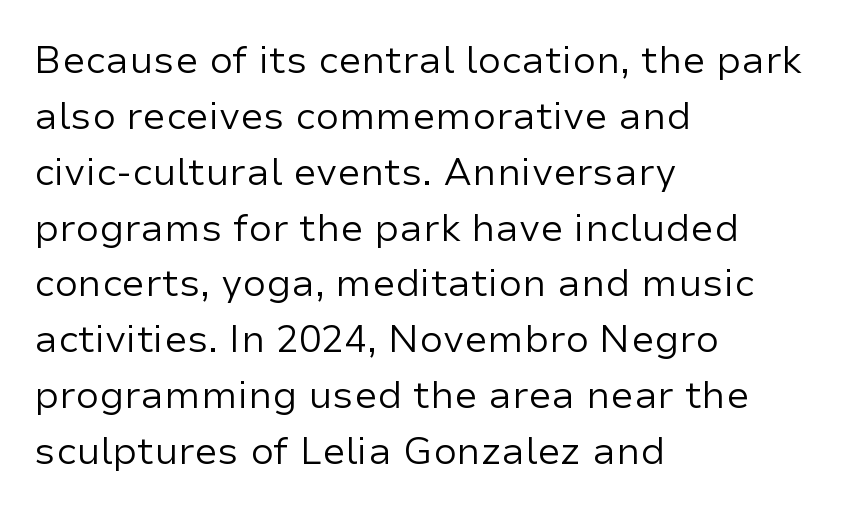
{"serif": "no", "italic": "no", "bold": "no", "weight": "regular", "width": "normal", "stroke_contrast": "low", "x_height": "medium", "monospaced": "no", "underline": "no", "align": "left", "line_spacing": "normal", "line_spacing_ratio": 1.47, "letter_spacing": "normal", "letter_spacing_em": 0.0, "glyph_px": 38}
